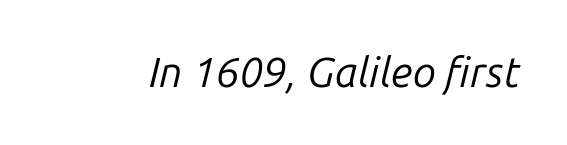
Q: Is the text bold? A: No.
Q: Is the text italic (slanted)? A: Yes, it leans right by about 14 degrees.
Q: Is the text underlined? A: No.
Q: Is the spacing between letters normal or unusually wide? A: Normal.
Q: Width (condensed, normal, or wide)? A: Normal.
Q: Stroke contrast? A: Low.
Q: x-height? A: Medium.
Q: Monospaced? A: No.
